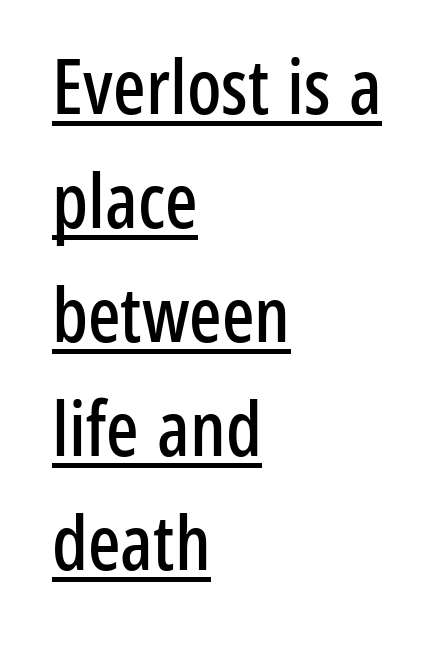
{"serif": "no", "italic": "no", "width": "condensed", "stroke_contrast": "low", "x_height": "medium", "monospaced": "no", "underline": "yes", "align": "left", "line_spacing": "normal", "line_spacing_ratio": 1.5, "letter_spacing": "normal", "letter_spacing_em": 0.0, "glyph_px": 76}
